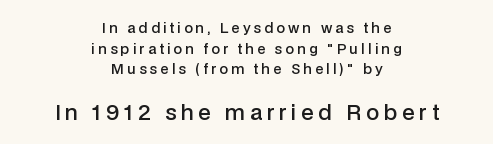
Q: Is the text bold? A: Semi-bold.
Q: Is the text italic (slanted)? A: No, it is upright.
Q: Is the text underlined? A: No.
Q: How is the paragraph aligned? A: Centered.
Q: Is the spacing between letters normal or unusually wide? A: Unusually wide.
Q: Is the spacing between lines tight, normal or loose? A: Normal.
Q: Which block of text is set in a larger size, the first (top) or the second (bottom)? A: The second (bottom) one.
